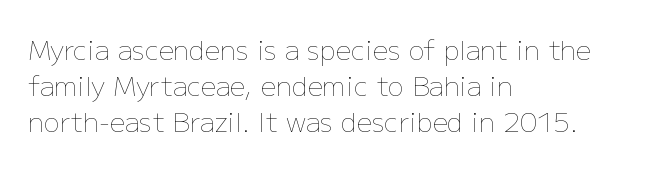
The strokes carry an ordinary text weight at most. Teacher's note: observe the even left margin — that is flush-left alignment. The lines sit at an ordinary, default distance from one another. Does extra space separate the letters? No, they use regular spacing. Posture: vertical. The specimen omits any rule beneath the text block's lines.
